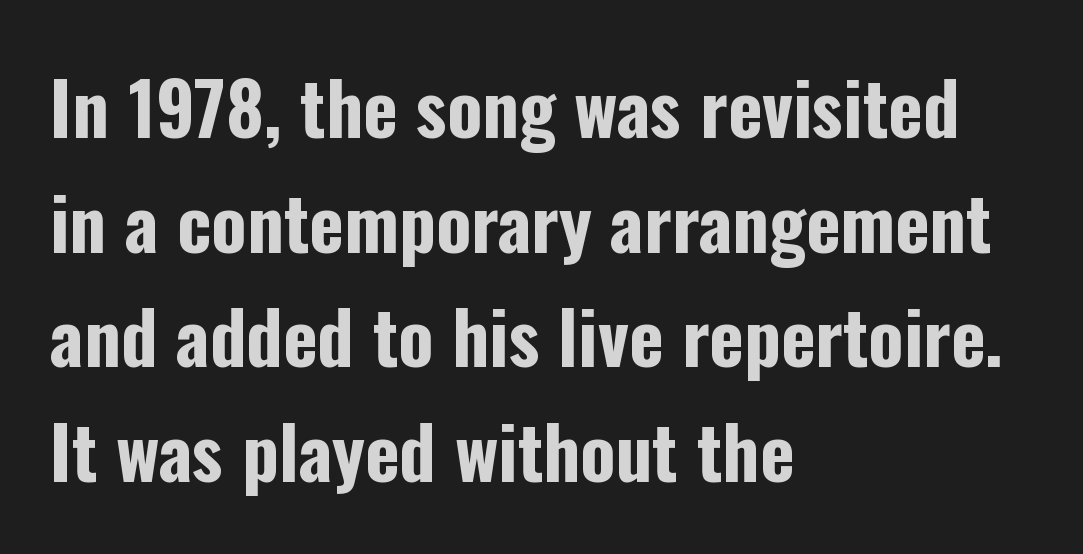
Horizontal bands of white between lines are of average thickness. Notice how the stems are strictly vertical — no italics here. A bare baseline throughout the passage. Typographically, this falls in the sans-serif category. Each letter keeps its own natural width here, so spacing adapts to shape.
